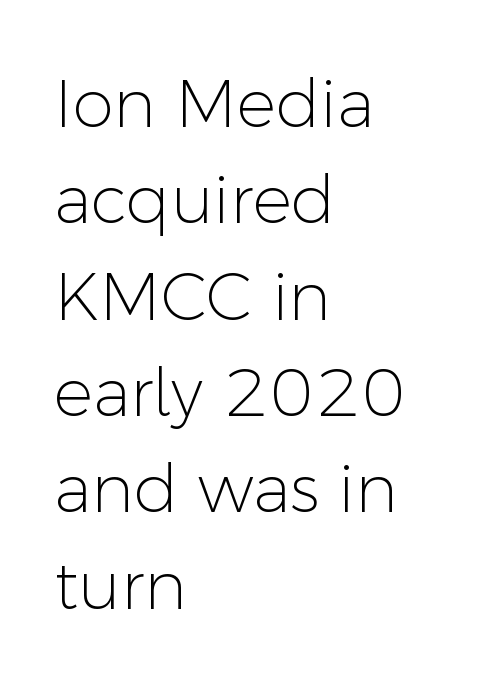
The image shows 66 px light sans-serif type, upright; set left-aligned, normal line spacing (1.46x), normal letter spacing, not underlined; low stroke contrast and a medium x-height.
